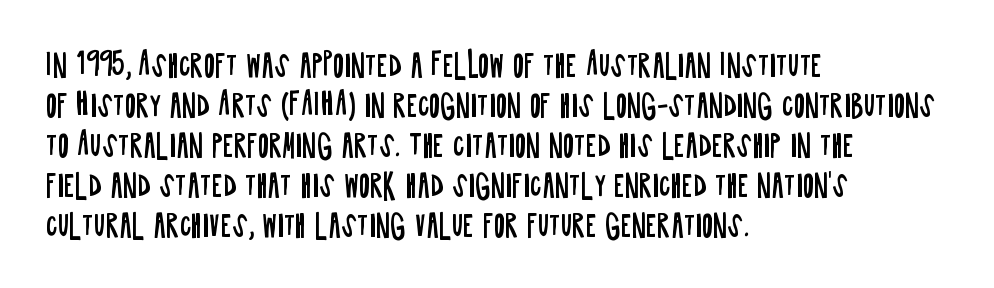
The image shows 29 px regular-weight, condensed sans-serif type, upright; set left-aligned, normal line spacing (1.38x), normal letter spacing, not underlined; low stroke contrast and a large x-height.
